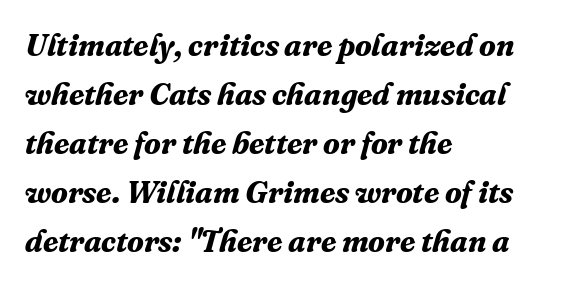
{"serif": "yes", "italic": "yes", "lean": "right", "slant_degrees": 16, "bold": "yes", "weight": "bold", "width": "normal", "stroke_contrast": "medium", "x_height": "medium", "monospaced": "no", "underline": "no", "align": "left", "line_spacing": "normal", "line_spacing_ratio": 1.58, "letter_spacing": "normal", "letter_spacing_em": 0.0, "glyph_px": 31}
